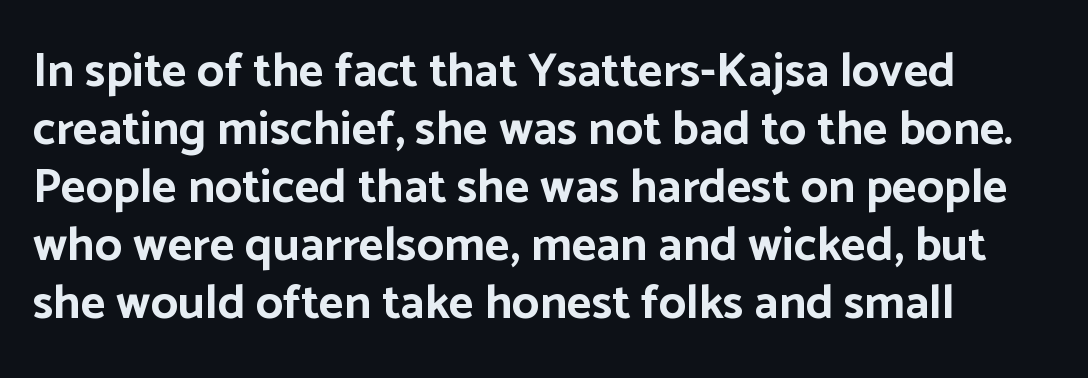
Q: Is the text bold? A: Yes.
Q: Is the text italic (slanted)? A: No, it is upright.
Q: Is the typeface a serif or a sans-serif typeface? A: Sans-serif.
Q: Is the text underlined? A: No.
Q: Is the spacing between letters normal or unusually wide? A: Normal.
Q: Width (condensed, normal, or wide)? A: Normal.
Q: Stroke contrast? A: Low.
Q: x-height? A: Medium.
Q: Monospaced? A: No.
